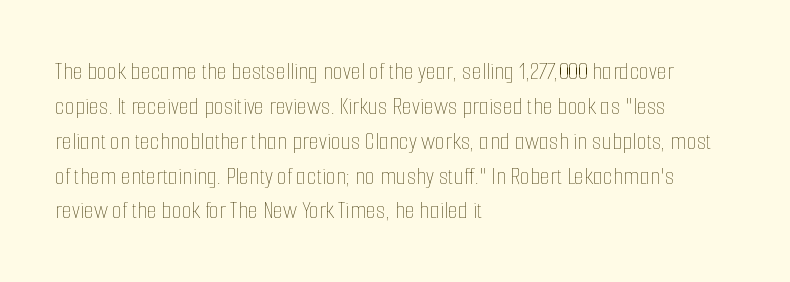
The strip under each line holds only bare page. Short note: letters normally spaced. The axis of the letterforms is exactly vertical. Line spacing here is normal. The rendering anchors every line to the left-hand side.
